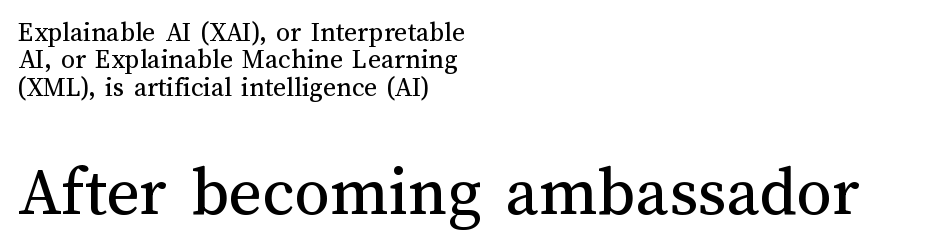
The image shows 71 px regular-weight type, upright; set left-aligned, tight line spacing (0.98x), normal letter spacing, not underlined; the second (bottom) block is 2.54x larger; medium stroke contrast and a medium x-height.
